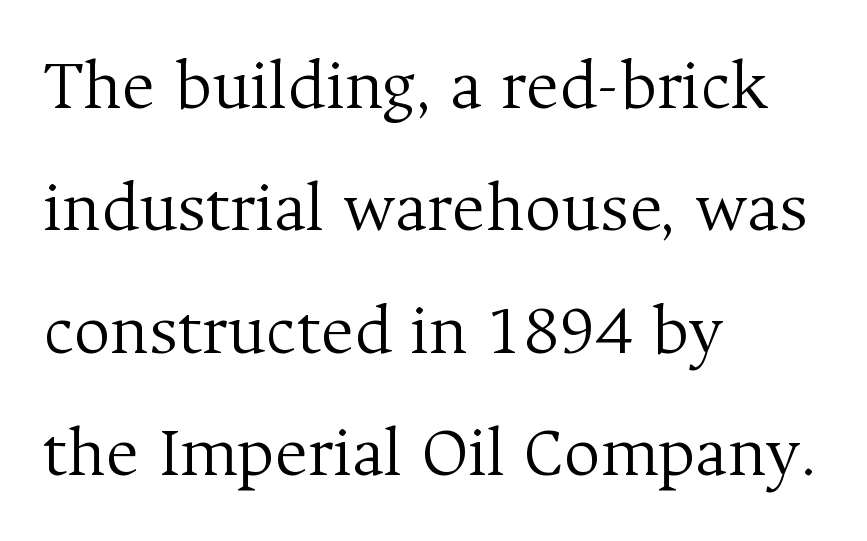
The image shows 72 px light serif type, upright; set left-aligned, normal line spacing (1.7x), normal letter spacing, not underlined; medium stroke contrast and a medium x-height.
